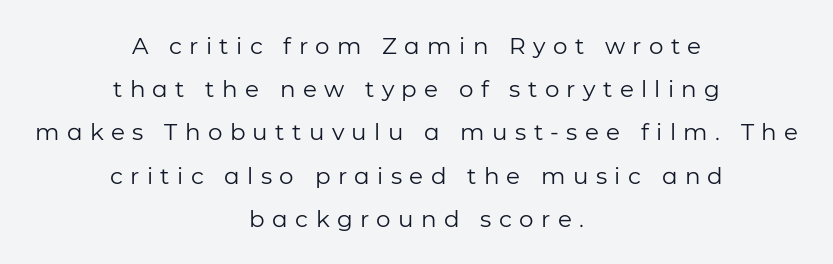
Q: Is the text bold? A: No.
Q: Is the text italic (slanted)? A: No, it is upright.
Q: Is the text underlined? A: No.
Q: How is the paragraph aligned? A: Centered.
Q: Is the spacing between letters normal or unusually wide? A: Unusually wide.
